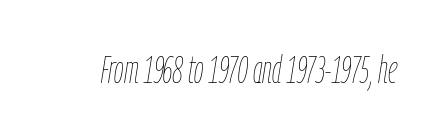
{"italic": "yes", "lean": "right", "slant_degrees": 9, "bold": "no", "weight": "thin", "width": "condensed", "stroke_contrast": "low", "x_height": "medium", "monospaced": "no", "underline": "no", "letter_spacing": "normal", "letter_spacing_em": 0.0, "glyph_px": 38}
